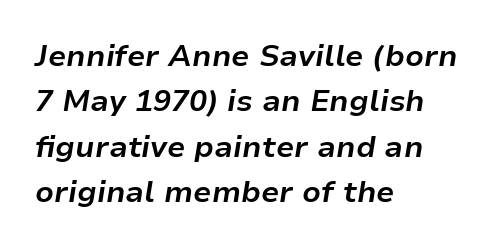
Thick stems and heavy bowls — unmistakably bold. The space between consecutive lines is moderate. The baseline area is clear. These lines are rendered in a variable-pitch font.
